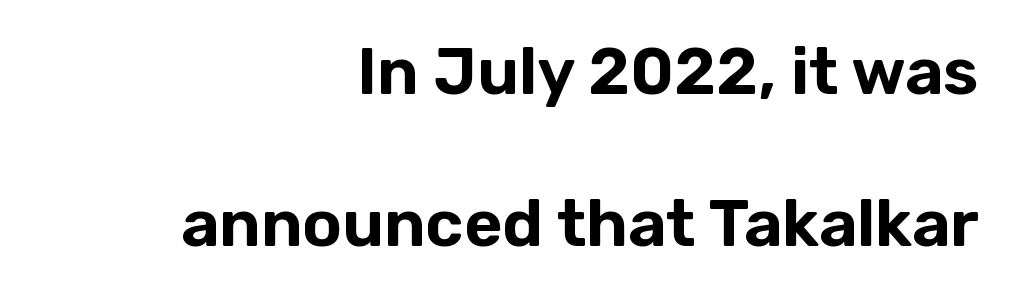
Q: Is the text italic (slanted)? A: No, it is upright.
Q: Is the typeface a serif or a sans-serif typeface? A: Sans-serif.
Q: Is the text underlined? A: No.
Q: How is the paragraph aligned? A: Right-aligned.
Q: Is the spacing between letters normal or unusually wide? A: Normal.
Q: Is the spacing between lines tight, normal or loose? A: Loose.
Q: Width (condensed, normal, or wide)? A: Normal.
Q: Stroke contrast? A: Low.
Q: x-height? A: Medium.
Q: Monospaced? A: No.
